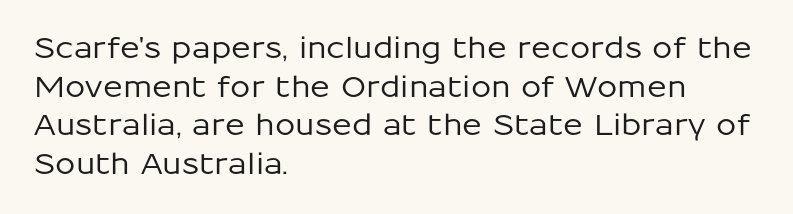
The image shows 29 px sans-serif type, upright; set left-aligned, normal line spacing (1.33x), normal letter spacing, not underlined; low stroke contrast and a medium x-height.
